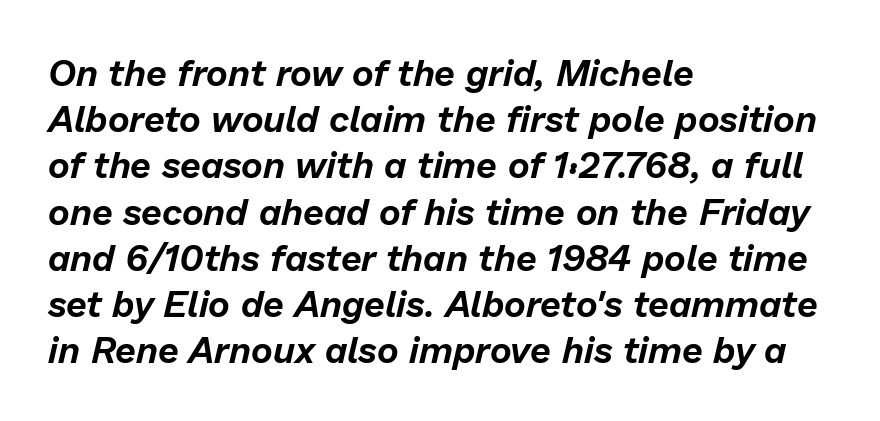
Q: Is the text italic (slanted)? A: Yes, it leans right by about 13 degrees.
Q: Is the text underlined? A: No.
Q: How is the paragraph aligned? A: Left-aligned.
Q: Is the spacing between letters normal or unusually wide? A: Normal.
Q: Is the spacing between lines tight, normal or loose? A: Normal.
Q: Width (condensed, normal, or wide)? A: Normal.
Q: Stroke contrast? A: Low.
Q: x-height? A: Medium.
Q: Monospaced? A: No.
